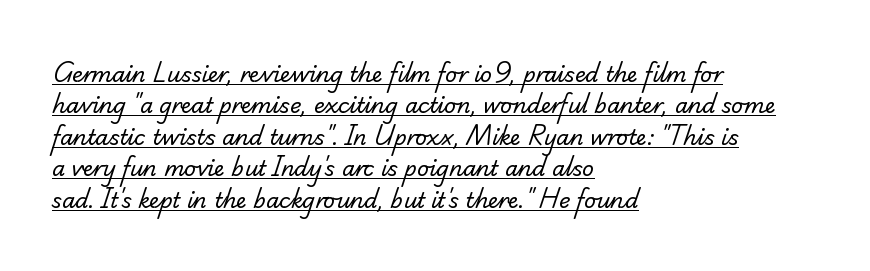
The image shows 21 px text type; set left-aligned, normal line spacing (1.5x), normal letter spacing, underlined.
